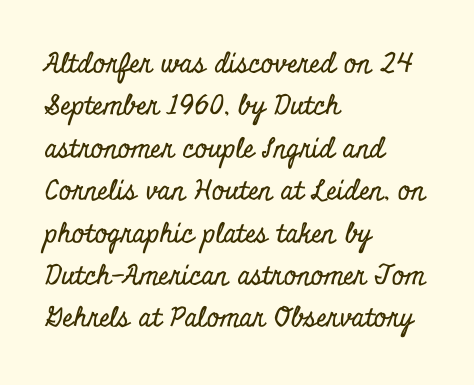
Successive baselines arrive at the customary interval. Where is the straight margin? On the left. Lines of text with bare space underneath. Each word holds together tightly as a unit, with standard inter-letter gaps.
